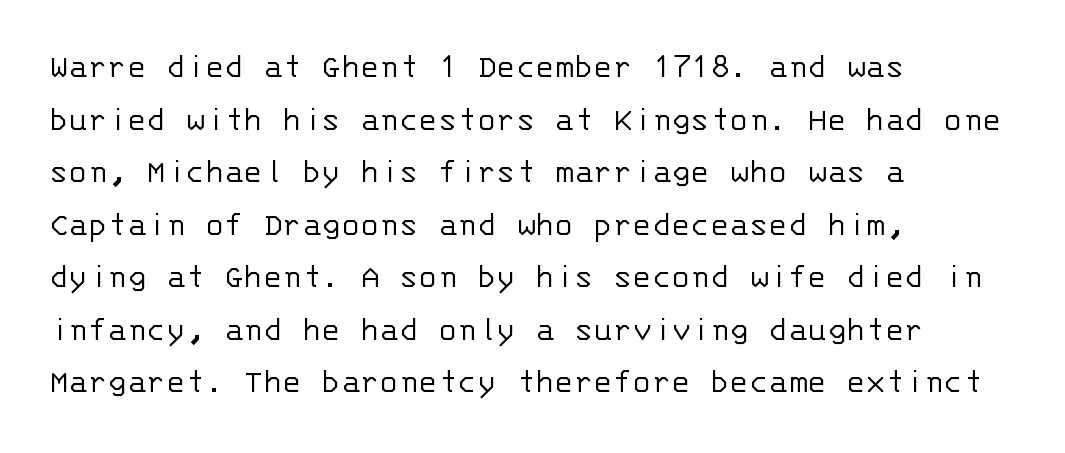
Q: Is the text bold? A: No.
Q: Is the text italic (slanted)? A: No, it is upright.
Q: Is the typeface a serif or a sans-serif typeface? A: Sans-serif.
Q: Is the text underlined? A: No.
Q: How is the paragraph aligned? A: Left-aligned.
Q: Is the spacing between letters normal or unusually wide? A: Normal.
Q: Is the spacing between lines tight, normal or loose? A: Normal.
Q: Width (condensed, normal, or wide)? A: Normal.
Q: Stroke contrast? A: Low.
Q: x-height? A: Large.
Q: Monospaced? A: Yes.
